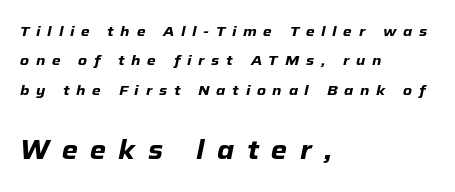
The passage shown is emphatically bold. Glyph-to-glyph distance is far greater than everyday printed text. Leftover space on each line is placed entirely after the last word. In this sample the second text group is rendered at the bigger scale. A great deal of white space separates one row of letters from the next. The string is rendered with underlining switched off.
